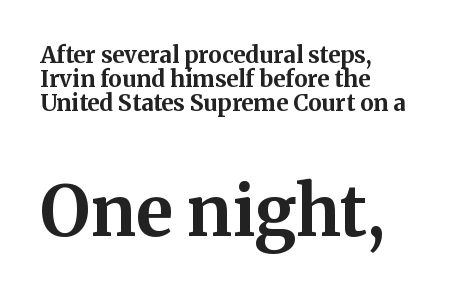
Check under the words: just untouched page. Bigger letters appear in the bottom chunk; the top chunk is reduced. Stroke terminals: seriffed. The passage shown is emphatically bold. Posture: upright roman.
